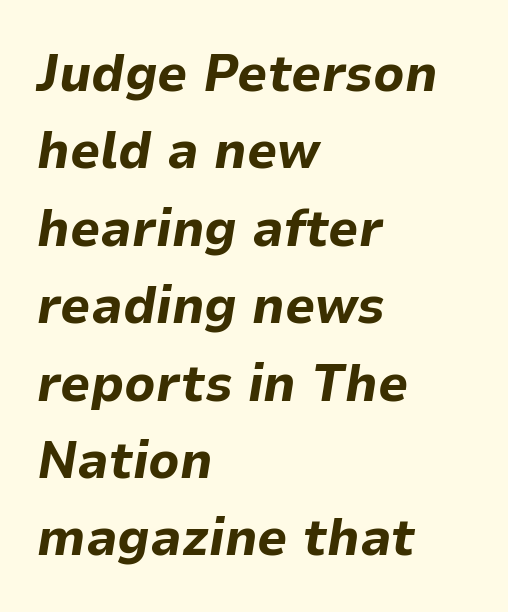
The strokes are fattened all the way to bold. Unmarked baselines from the first word to the last. Looks like regular typesetting: each glyph gets only the width it needs. These lines stack with their left ends in a neat column. The lettering tilts uniformly, giving the passage an italic look. These lines keep a tight, regular rhythm from letter to letter.
